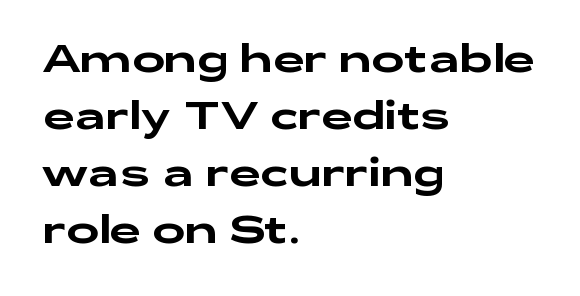
Q: Is the text italic (slanted)? A: No, it is upright.
Q: Is the typeface a serif or a sans-serif typeface? A: Sans-serif.
Q: Is the text underlined? A: No.
Q: How is the paragraph aligned? A: Left-aligned.
Q: Is the spacing between letters normal or unusually wide? A: Normal.
Q: Is the spacing between lines tight, normal or loose? A: Normal.
Q: Width (condensed, normal, or wide)? A: Wide.
Q: Stroke contrast? A: Low.
Q: x-height? A: Medium.
Q: Monospaced? A: No.
